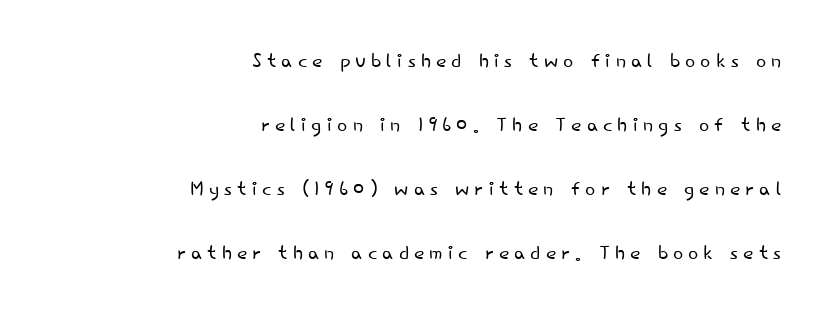
{"italic": "no", "bold": "no", "underline": "no", "align": "right", "line_spacing": "loose", "line_spacing_ratio": 2.37, "glyph_px": 27}
